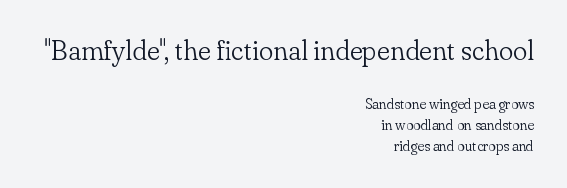
The image shows 27 px text type, upright; set right-aligned, normal line spacing (1.49x), normal letter spacing, not underlined; the first (top) block is 1.93x larger.
